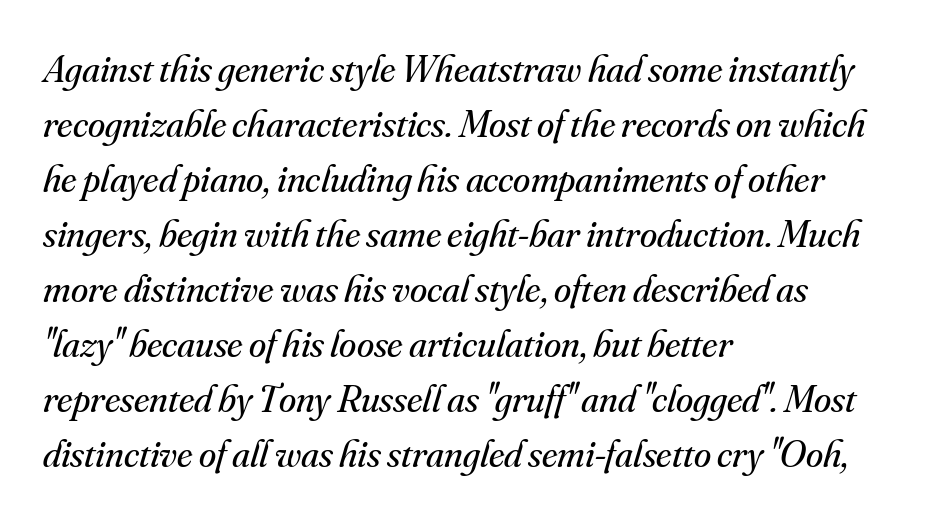
{"serif": "yes", "italic": "yes", "lean": "right", "slant_degrees": 16, "bold": "no", "weight": "regular", "width": "normal", "stroke_contrast": "medium", "x_height": "small", "monospaced": "no", "underline": "no", "align": "left", "line_spacing": "normal", "line_spacing_ratio": 1.41, "letter_spacing": "normal", "letter_spacing_em": 0.0, "glyph_px": 39}
